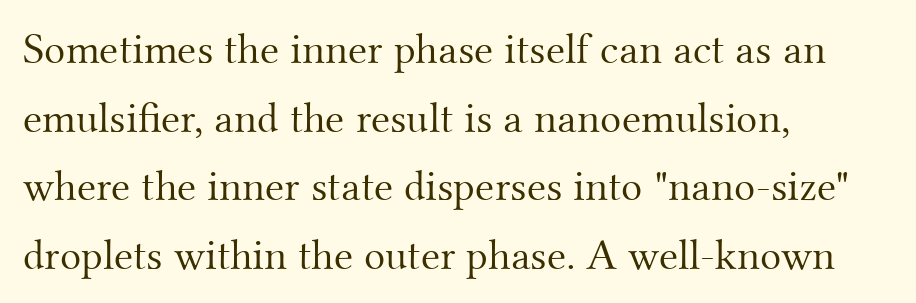
The image shows 44 px light serif type, upright; set left-aligned, normal line spacing (1.56x), normal letter spacing, not underlined; medium stroke contrast and a small x-height.
